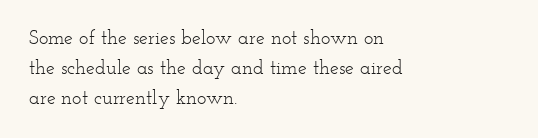
{"italic": "no", "bold": "no", "underline": "no", "align": "left", "line_spacing": "normal", "line_spacing_ratio": 1.5, "letter_spacing": "normal", "letter_spacing_em": 0.0, "glyph_px": 20}
